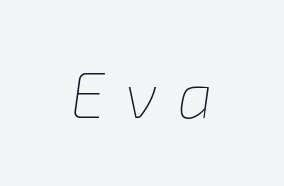
The image shows 64 px thin type, italic (leaning right); set unusually wide letter spacing (+0.31 em), not underlined; low stroke contrast and a medium x-height.
